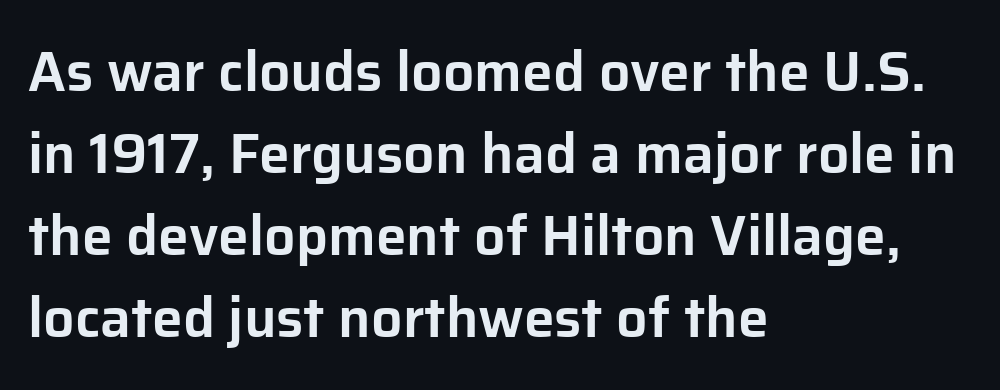
The image shows 55 px sans-serif type, upright; set left-aligned, normal line spacing (1.49x), normal letter spacing, not underlined; low stroke contrast and a medium x-height.
